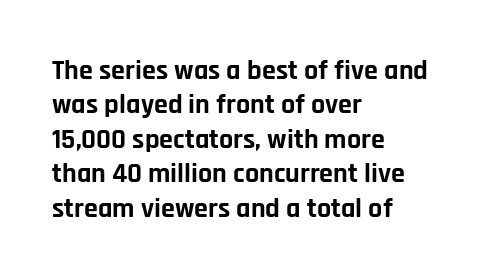
Grotesque or geometric, the face here clearly has no serifs. If you drew a line through each stem, it would be perfectly vertical. Do the characters align in a grid? No, the font is proportional. Beneath every word, the page is bare. These words are printed bold, with thick strokes throughout. Students, note that the glyphs here touch the page at normal intervals.
